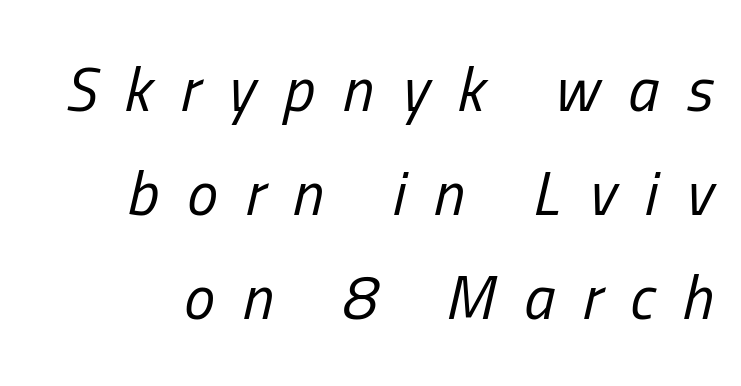
The image shows 62 px regular-weight, condensed type, italic (leaning right); set normal line spacing (1.68x), unusually wide letter spacing (+0.45 em), not underlined; low stroke contrast and a medium x-height.
